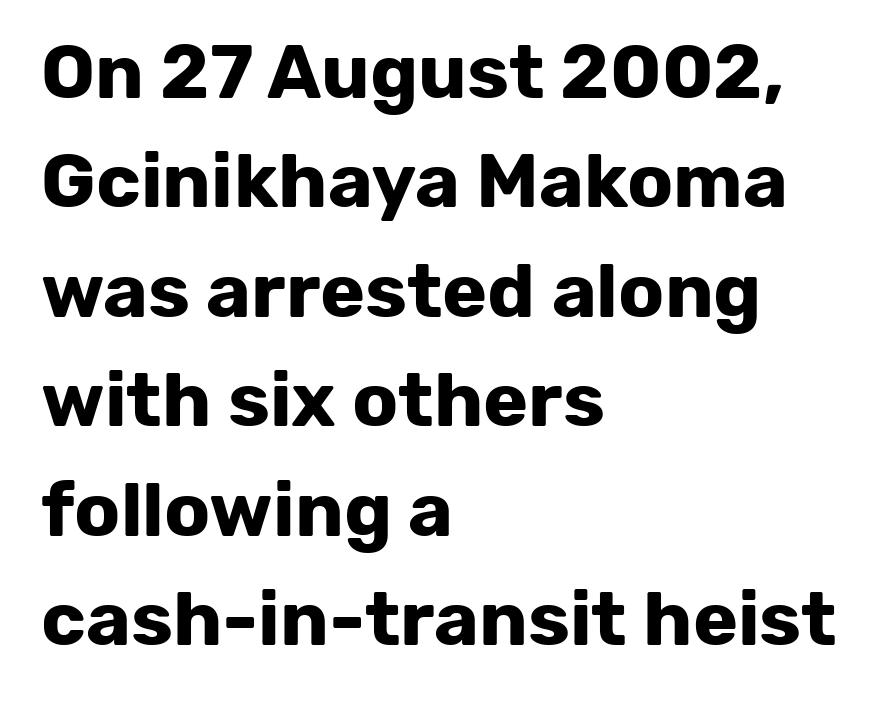
Q: Is the text bold? A: Yes.
Q: Is the text italic (slanted)? A: No, it is upright.
Q: Is the typeface a serif or a sans-serif typeface? A: Sans-serif.
Q: Is the text underlined? A: No.
Q: How is the paragraph aligned? A: Left-aligned.
Q: Is the spacing between letters normal or unusually wide? A: Normal.
Q: Is the spacing between lines tight, normal or loose? A: Normal.
Q: Width (condensed, normal, or wide)? A: Normal.
Q: Stroke contrast? A: Low.
Q: x-height? A: Medium.
Q: Monospaced? A: No.
